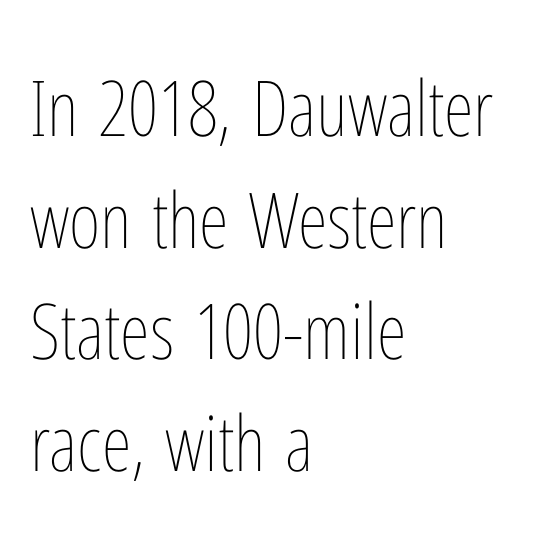
The words here are not underlined. Tracking here is standard; glyphs follow each other at the usual distance. These lines sit exactly where default settings would place them. Proportional: the letters do not fall into vertical columns. Line starts are locked; line ends wander. The typography opts for an upright posture over an oblique one.
